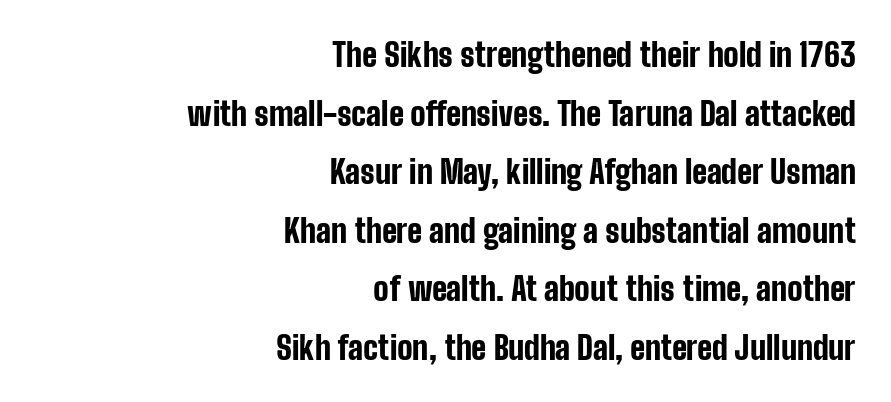
{"serif": "no", "italic": "no", "bold": "yes", "weight": "bold", "width": "condensed", "stroke_contrast": "low", "x_height": "medium", "monospaced": "no", "underline": "no", "align": "right", "line_spacing_ratio": 1.83, "letter_spacing": "normal", "letter_spacing_em": 0.0, "glyph_px": 32}
